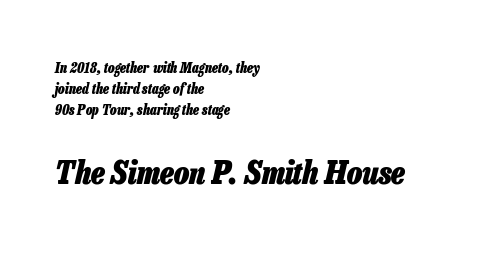
Q: Is the text bold? A: Yes.
Q: Is the text italic (slanted)? A: Yes, it leans right by about 13 degrees.
Q: Is the text underlined? A: No.
Q: How is the paragraph aligned? A: Left-aligned.
Q: Is the spacing between letters normal or unusually wide? A: Normal.
Q: Is the spacing between lines tight, normal or loose? A: Normal.
Q: Which block of text is set in a larger size, the first (top) or the second (bottom)? A: The second (bottom) one.
Q: Width (condensed, normal, or wide)? A: Condensed.
Q: Stroke contrast? A: Low.
Q: x-height? A: Medium.
Q: Monospaced? A: No.
